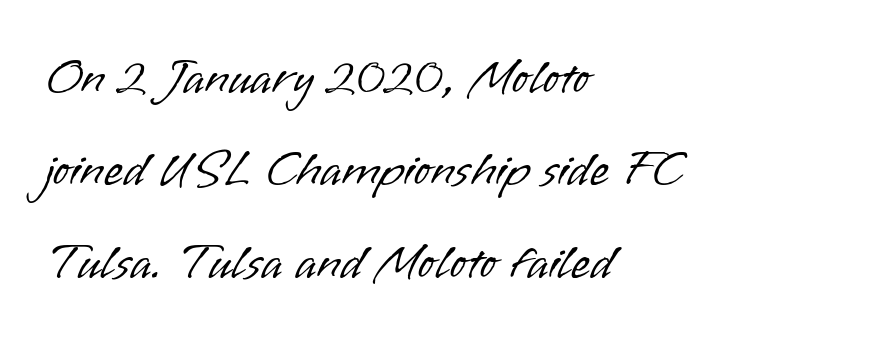
Line starts are locked; line ends wander. The cut favours lightness, reaching ordinary text weight at its darkest. Unlike a traditional serif, this face leaves its strokes unadorned. Characters follow at the spacing the type designer built in.
